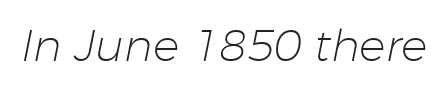
{"italic": "yes", "lean": "right", "slant_degrees": 11, "bold": "no", "weight": "light", "width": "normal", "stroke_contrast": "low", "x_height": "medium", "monospaced": "no", "underline": "no", "letter_spacing": "normal", "letter_spacing_em": 0.0, "glyph_px": 44}
